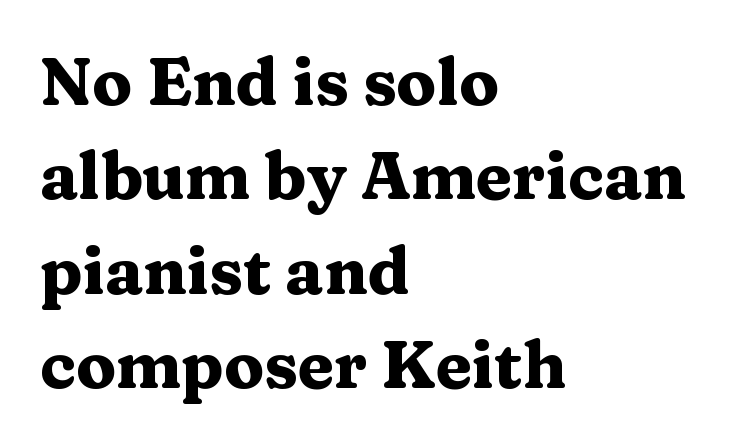
Q: Is the text bold? A: Yes.
Q: Is the text italic (slanted)? A: No, it is upright.
Q: Is the typeface a serif or a sans-serif typeface? A: Serif.
Q: Is the text underlined? A: No.
Q: How is the paragraph aligned? A: Left-aligned.
Q: Is the spacing between letters normal or unusually wide? A: Normal.
Q: Is the spacing between lines tight, normal or loose? A: Normal.
Q: Width (condensed, normal, or wide)? A: Wide.
Q: Stroke contrast? A: Medium.
Q: x-height? A: Medium.
Q: Monospaced? A: No.
